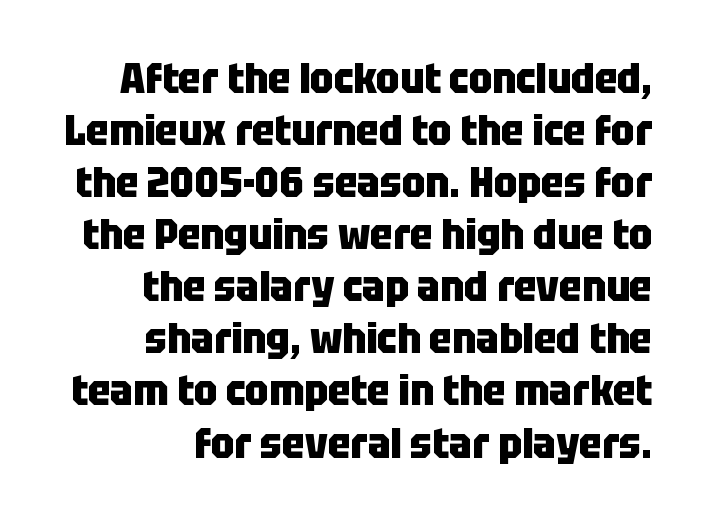
The image shows 42 px heavy, condensed sans-serif type, upright; set right-aligned, line spacing 1.24x, normal letter spacing, not underlined; low stroke contrast and a large x-height.
